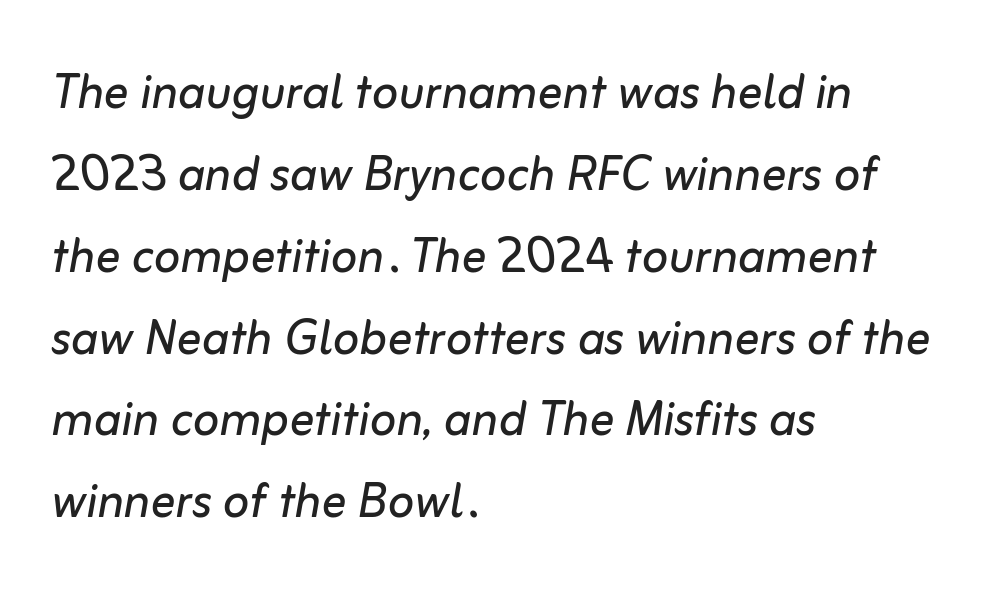
Caption: multi-line text, flush left, ragged right. Beneath every word, the page is bare. These lines are rendered in a variable-pitch font. Posture: slanted. Look at the tracking — it's just the regular setting, nothing added. The letterforms sit at book weight or below.
